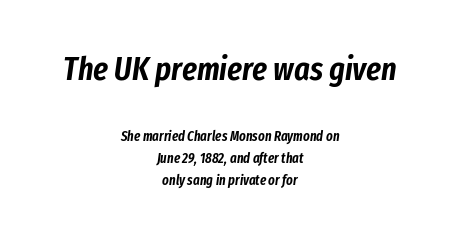
Q: Is the text italic (slanted)? A: Yes, it leans right by about 8 degrees.
Q: Is the text underlined? A: No.
Q: How is the paragraph aligned? A: Centered.
Q: Is the spacing between letters normal or unusually wide? A: Normal.
Q: Is the spacing between lines tight, normal or loose? A: Normal.
Q: Which block of text is set in a larger size, the first (top) or the second (bottom)? A: The first (top) one.
Q: Width (condensed, normal, or wide)? A: Condensed.
Q: Stroke contrast? A: Low.
Q: x-height? A: Medium.
Q: Monospaced? A: No.
